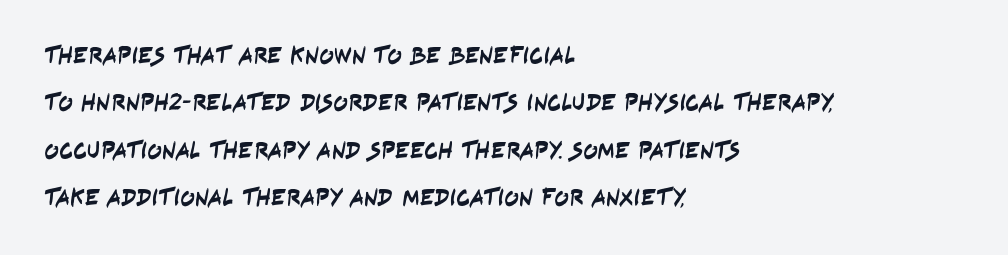
Q: Is the text underlined? A: No.
Q: How is the paragraph aligned? A: Left-aligned.
Q: Is the spacing between letters normal or unusually wide? A: Normal.
Q: Is the spacing between lines tight, normal or loose? A: Loose.
